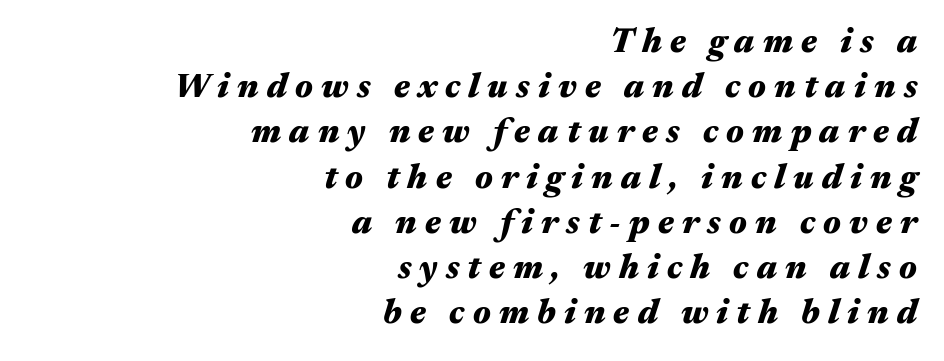
Q: Is the text bold? A: Yes.
Q: Is the text italic (slanted)? A: Yes, it leans right by about 17 degrees.
Q: Is the text underlined? A: No.
Q: How is the paragraph aligned? A: Right-aligned.
Q: Is the spacing between letters normal or unusually wide? A: Unusually wide.
Q: Is the spacing between lines tight, normal or loose? A: Normal.
Q: Width (condensed, normal, or wide)? A: Wide.
Q: Stroke contrast? A: Medium.
Q: x-height? A: Medium.
Q: Monospaced? A: No.
